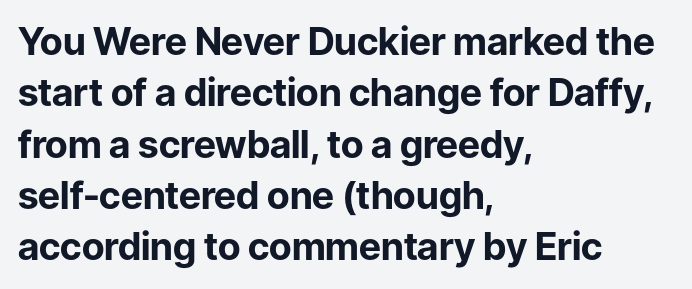
{"serif": "no", "italic": "no", "bold": "yes", "weight": "bold", "width": "normal", "stroke_contrast": "low", "x_height": "medium", "monospaced": "no", "underline": "no", "align": "left", "line_spacing": "normal", "line_spacing_ratio": 1.35, "letter_spacing": "normal", "letter_spacing_em": 0.0, "glyph_px": 38}
